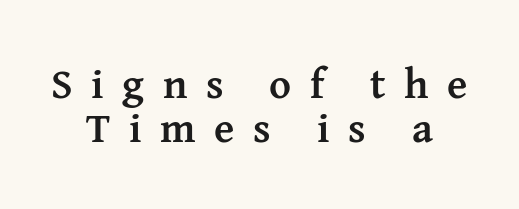
Q: Is the text bold? A: Yes.
Q: Is the text italic (slanted)? A: No, it is upright.
Q: Is the typeface a serif or a sans-serif typeface? A: Serif.
Q: Is the text underlined? A: No.
Q: How is the paragraph aligned? A: Centered.
Q: Is the spacing between letters normal or unusually wide? A: Unusually wide.
Q: Is the spacing between lines tight, normal or loose? A: Tight.
Q: Width (condensed, normal, or wide)? A: Normal.
Q: Stroke contrast? A: Medium.
Q: x-height? A: Medium.
Q: Monospaced? A: No.
